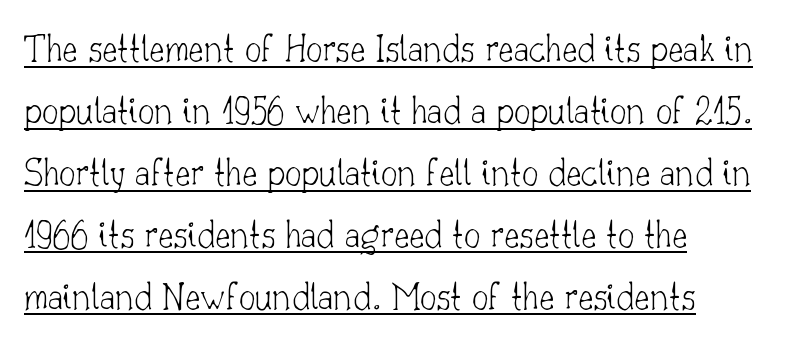
Q: Is the text bold? A: No.
Q: Is the text italic (slanted)? A: No, it is upright.
Q: Is the typeface a serif or a sans-serif typeface? A: Serif.
Q: Is the text underlined? A: Yes.
Q: How is the paragraph aligned? A: Left-aligned.
Q: Is the spacing between letters normal or unusually wide? A: Normal.
Q: Is the spacing between lines tight, normal or loose? A: Normal.
Q: Width (condensed, normal, or wide)? A: Normal.
Q: Stroke contrast? A: Low.
Q: x-height? A: Small.
Q: Monospaced? A: No.
